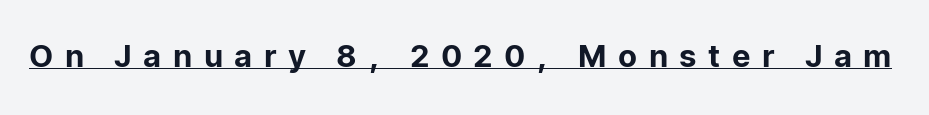
Q: Is the text italic (slanted)? A: No, it is upright.
Q: Is the typeface a serif or a sans-serif typeface? A: Sans-serif.
Q: Is the text underlined? A: Yes.
Q: Is the spacing between letters normal or unusually wide? A: Unusually wide.
Q: Width (condensed, normal, or wide)? A: Normal.
Q: Stroke contrast? A: Low.
Q: x-height? A: Medium.
Q: Monospaced? A: No.
